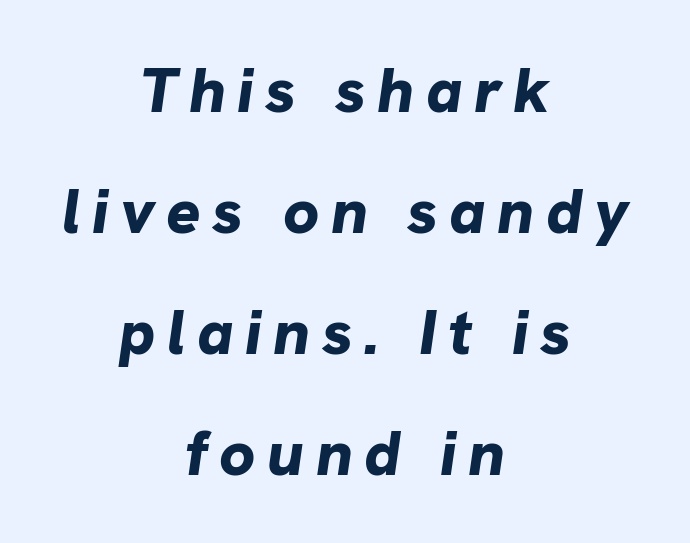
Short and long lines alike share a common midpoint. Is the type slanted? Yes — the strokes lean at a clear angle. Think of a printed novel: that variable character pitch is what you see here. Decoration check: the copy has no underline.
